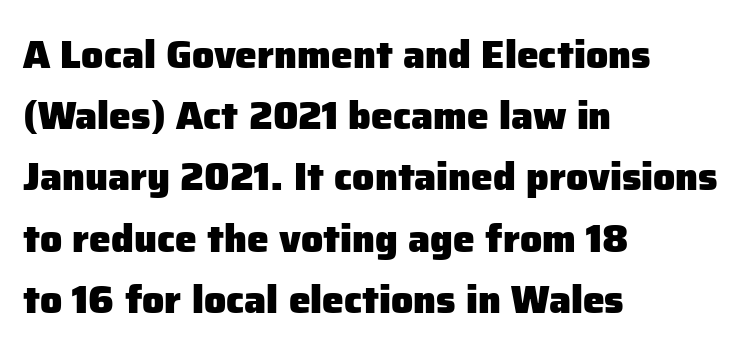
The image shows 39 px heavy sans-serif type, upright; set left-aligned, normal line spacing (1.57x), normal letter spacing, not underlined; low stroke contrast and a medium x-height.
